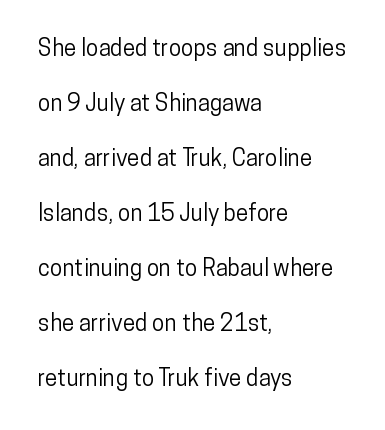
Q: Is the text italic (slanted)? A: No, it is upright.
Q: Is the text underlined? A: No.
Q: How is the paragraph aligned? A: Left-aligned.
Q: Is the spacing between letters normal or unusually wide? A: Normal.
Q: Is the spacing between lines tight, normal or loose? A: Loose.
